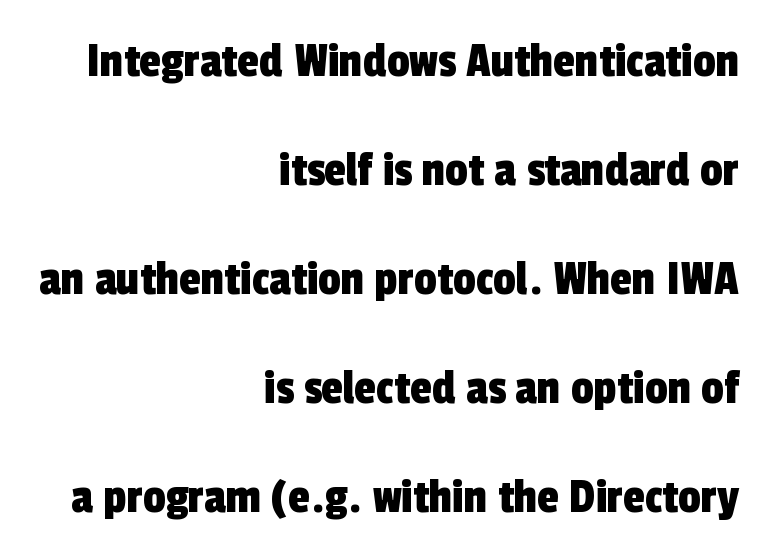
{"serif": "no", "width": "condensed", "x_height": "medium", "monospaced": "no", "underline": "no", "align": "right", "line_spacing": "loose", "line_spacing_ratio": 2.18, "letter_spacing": "normal", "letter_spacing_em": 0.0, "glyph_px": 50}
